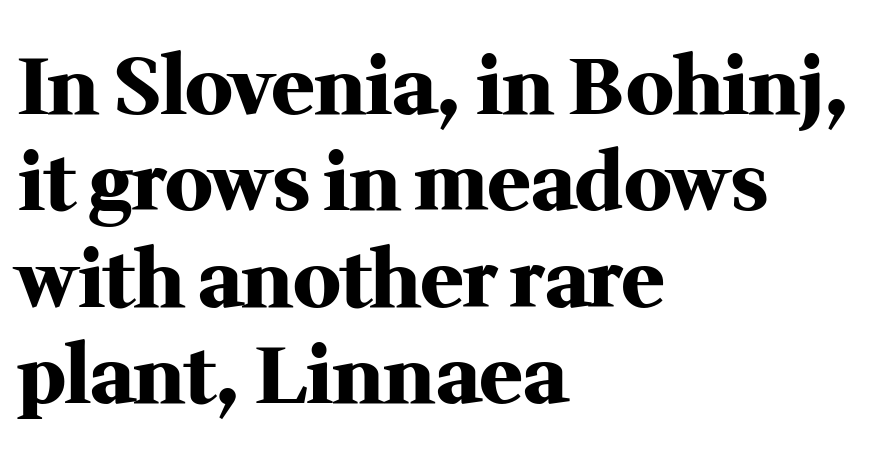
{"serif": "yes", "italic": "no", "bold": "yes", "weight": "heavy", "width": "normal", "stroke_contrast": "medium", "x_height": "medium", "monospaced": "no", "underline": "no", "align": "left", "line_spacing_ratio": 1.22, "letter_spacing": "normal", "letter_spacing_em": 0.0, "glyph_px": 79}
